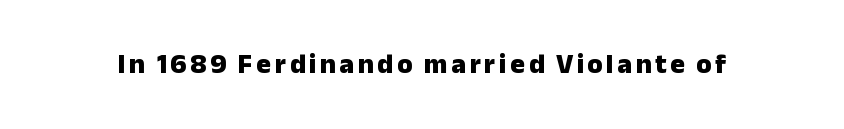
Q: Is the text bold? A: Yes.
Q: Is the text italic (slanted)? A: No, it is upright.
Q: Is the typeface a serif or a sans-serif typeface? A: Sans-serif.
Q: Is the text underlined? A: No.
Q: Width (condensed, normal, or wide)? A: Normal.
Q: Stroke contrast? A: Low.
Q: x-height? A: Medium.
Q: Monospaced? A: No.
